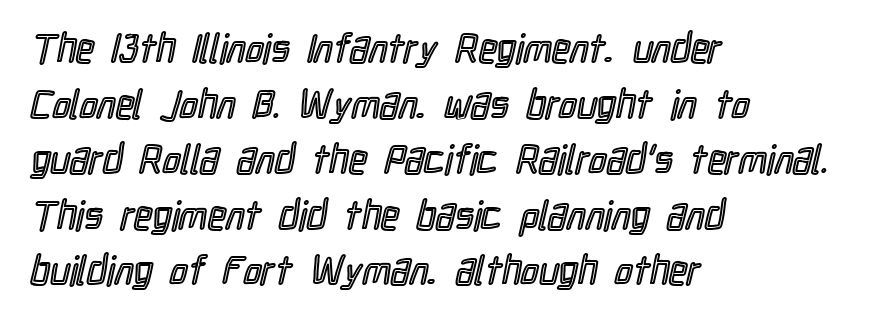
{"width": "condensed", "x_height": "medium", "monospaced": "no", "underline": "no", "align": "left", "line_spacing": "normal", "line_spacing_ratio": 1.39, "letter_spacing": "normal", "letter_spacing_em": 0.0, "glyph_px": 40}
